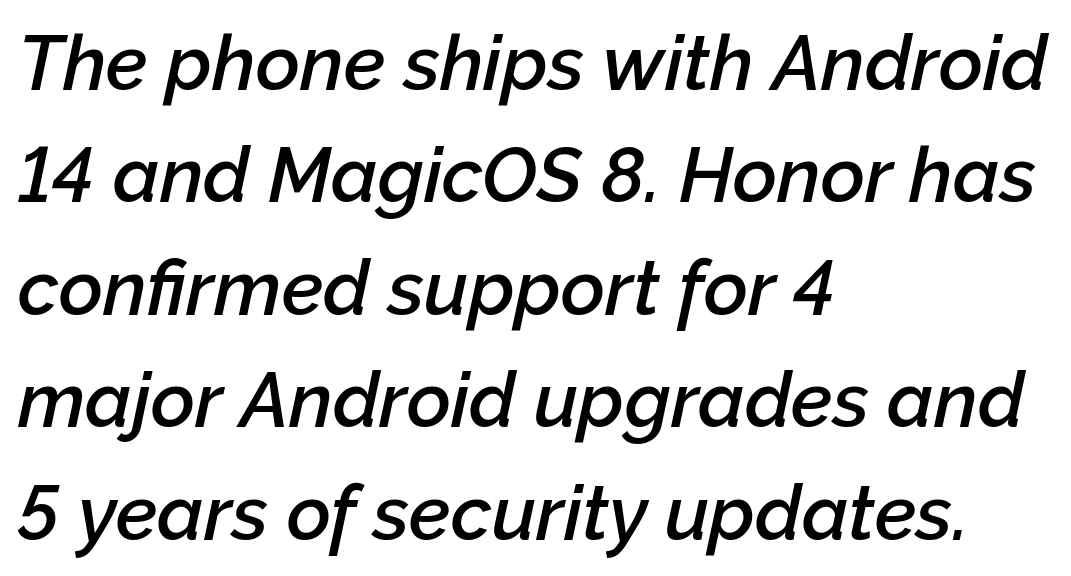
Q: Is the text bold? A: Semi-bold.
Q: Is the text italic (slanted)? A: Yes, it leans right by about 12 degrees.
Q: Is the text underlined? A: No.
Q: How is the paragraph aligned? A: Left-aligned.
Q: Is the spacing between letters normal or unusually wide? A: Normal.
Q: Is the spacing between lines tight, normal or loose? A: Normal.
Q: Width (condensed, normal, or wide)? A: Normal.
Q: Stroke contrast? A: Low.
Q: x-height? A: Medium.
Q: Monospaced? A: No.
